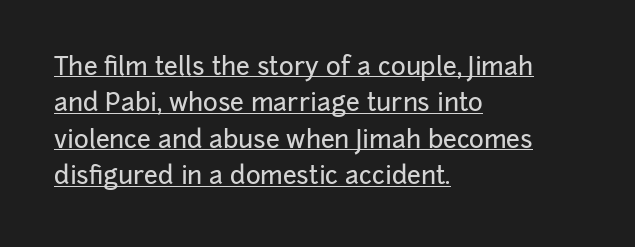
{"italic": "no", "underline": "yes", "align": "left", "line_spacing": "normal", "line_spacing_ratio": 1.46, "letter_spacing": "normal", "letter_spacing_em": 0.0, "glyph_px": 25}
